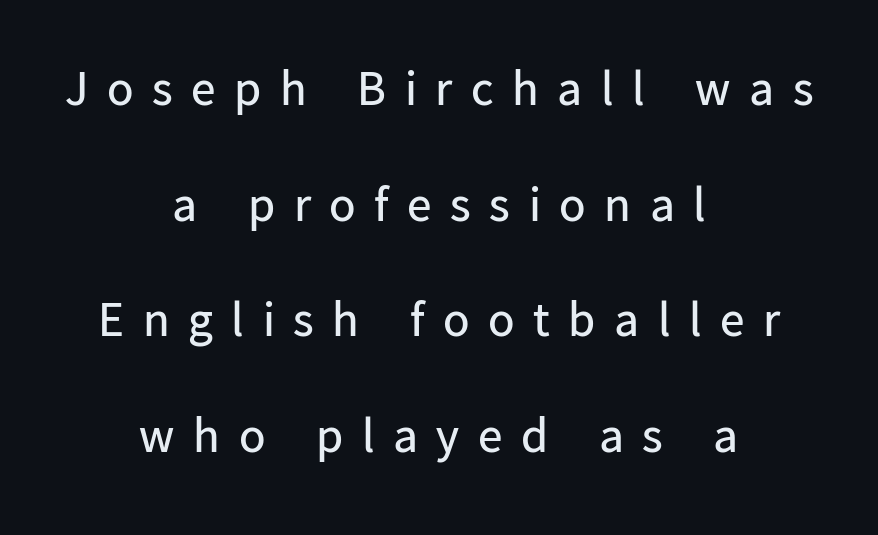
{"serif": "no", "italic": "no", "bold": "no", "weight": "regular", "width": "normal", "stroke_contrast": "low", "x_height": "medium", "monospaced": "no", "underline": "no", "align": "center", "line_spacing": "loose", "line_spacing_ratio": 2.36, "letter_spacing": "wide", "letter_spacing_em": 0.38, "glyph_px": 49}
